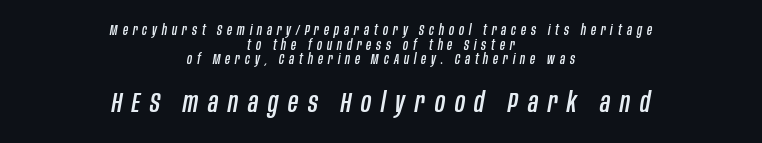
Q: Is the text italic (slanted)? A: Yes, it leans right by about 10 degrees.
Q: Is the text underlined? A: No.
Q: How is the paragraph aligned? A: Centered.
Q: Is the spacing between letters normal or unusually wide? A: Unusually wide.
Q: Is the spacing between lines tight, normal or loose? A: Tight.
Q: Which block of text is set in a larger size, the first (top) or the second (bottom)? A: The second (bottom) one.
Q: Width (condensed, normal, or wide)? A: Condensed.
Q: Stroke contrast? A: Low.
Q: x-height? A: Large.
Q: Monospaced? A: No.
